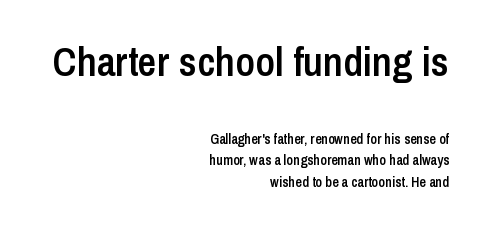
{"serif": "no", "italic": "no", "bold": "semi", "weight": "semibold", "width": "condensed", "stroke_contrast": "low", "x_height": "medium", "monospaced": "no", "underline": "no", "align": "right", "line_spacing": "normal", "line_spacing_ratio": 1.54, "letter_spacing": "normal", "letter_spacing_em": 0.0, "larger_block": "first", "size_ratio": 2.93, "glyph_px": 41}
